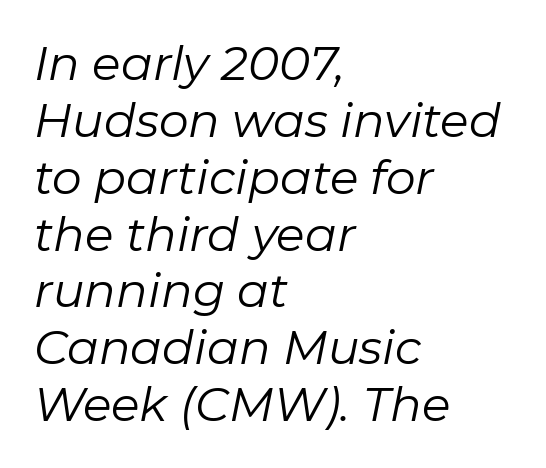
These lines are rendered in a variable-pitch font. Letters rest on an invisible, unmarked baseline. Tracking value appears to be zero — textbook default spacing. On a weight scale, this lands at 450 or below.
